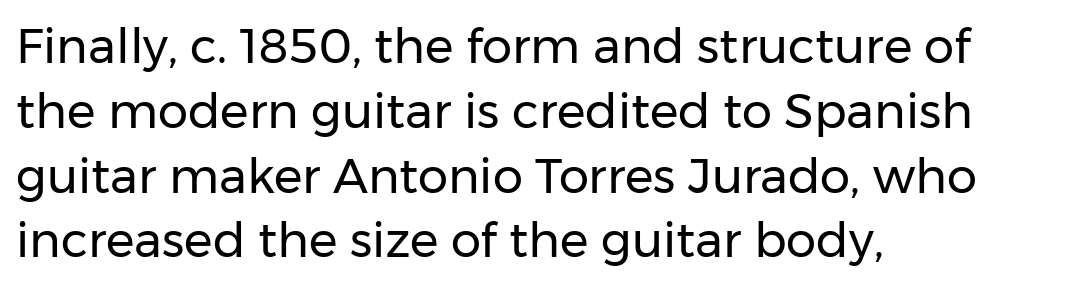
The image shows 48 px regular-weight sans-serif type, upright; set left-aligned, normal line spacing (1.35x), normal letter spacing, not underlined; low stroke contrast and a medium x-height.
